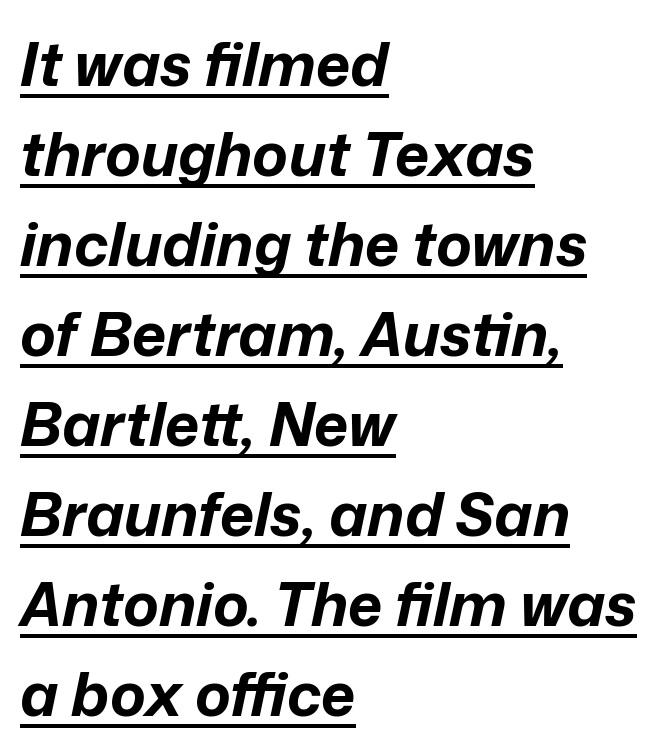
Q: Is the text bold? A: Yes.
Q: Is the text italic (slanted)? A: Yes, it leans right by about 12 degrees.
Q: Is the text underlined? A: Yes.
Q: How is the paragraph aligned? A: Left-aligned.
Q: Is the spacing between letters normal or unusually wide? A: Normal.
Q: Is the spacing between lines tight, normal or loose? A: Normal.
Q: Width (condensed, normal, or wide)? A: Normal.
Q: Stroke contrast? A: Low.
Q: x-height? A: Medium.
Q: Monospaced? A: No.
